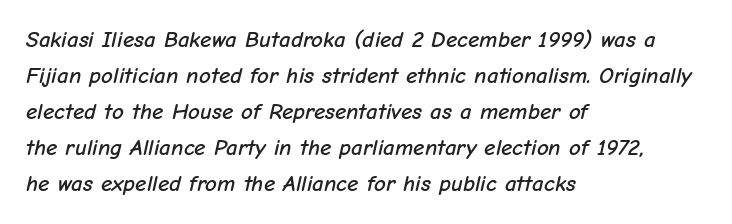
Notice how descenders clear the ascenders below comfortably — that's standard leading. Rendered with sloped, italic letterforms. The zone under the glyphs is completely vacant. Standard letterfit; no display-style spreading of the glyphs.
